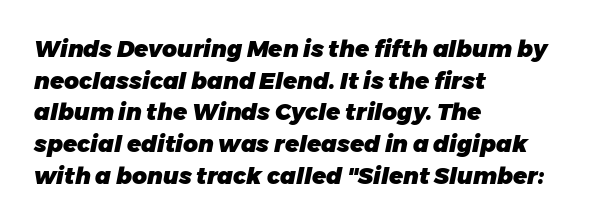
{"italic": "yes", "lean": "right", "slant_degrees": 11, "bold": "yes", "underline": "no", "align": "left", "line_spacing": "normal", "line_spacing_ratio": 1.38, "letter_spacing": "normal", "letter_spacing_em": 0.0, "glyph_px": 23}
